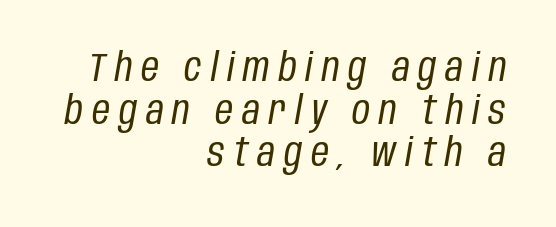
If you drew a ruler down the right edge, every line would touch it. This sample uses an oblique cut, with every glyph tilted off the vertical. Is this a heavy cut? Hardly; it is regular or lighter. The passage shown is typed in a proportional face where columns would drift. The zone under the glyphs is completely vacant.
